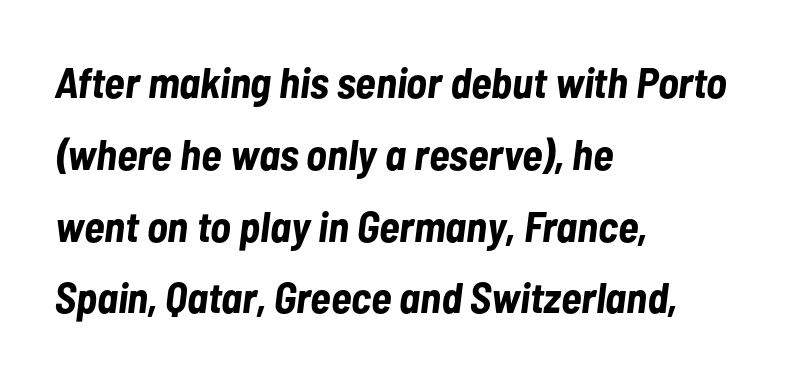
The image shows 43 px bold, condensed type, italic (leaning right); set left-aligned, normal line spacing (1.67x), normal letter spacing, not underlined; low stroke contrast and a medium x-height.
